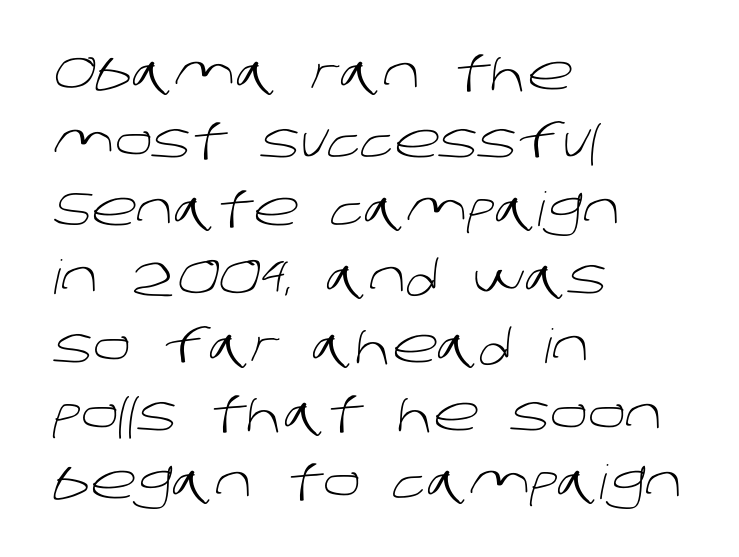
Is there much room between lines? A standard amount, neither cramped nor airy. Nope, no serifs anywhere on these letters. Is the type heavy? It reads as light-to-regular instead. The tracking reads as untouched default to a designer's eye. Is this a fixed-width face? No — the glyphs have proportional, varying widths.
